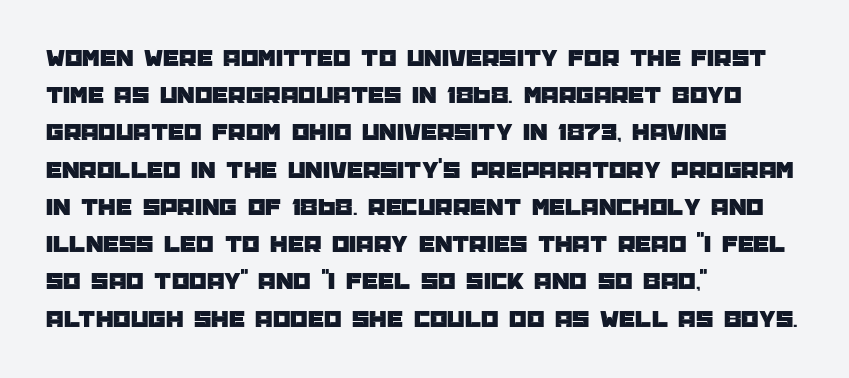
{"italic": "no", "underline": "no", "align": "left", "line_spacing": "normal", "line_spacing_ratio": 1.49, "letter_spacing": "normal", "letter_spacing_em": 0.0, "glyph_px": 25}
